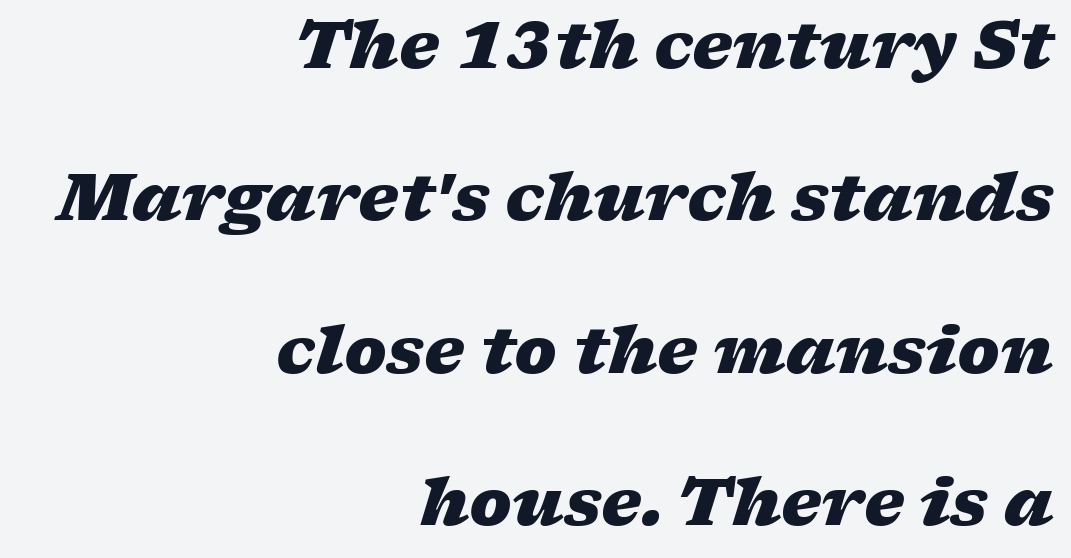
{"italic": "yes", "lean": "right", "slant_degrees": 17, "bold": "yes", "weight": "heavy", "width": "wide", "stroke_contrast": "low", "x_height": "medium", "monospaced": "no", "underline": "no", "align": "right", "line_spacing": "loose", "line_spacing_ratio": 2.38, "letter_spacing": "normal", "letter_spacing_em": 0.0, "glyph_px": 64}
